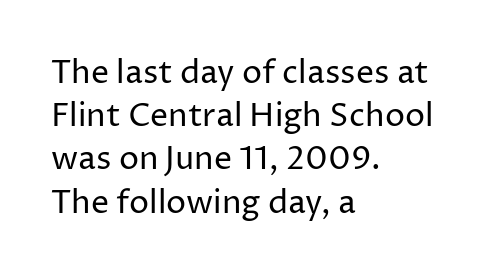
The image shows 32 px regular-weight sans-serif type, upright; set left-aligned, normal line spacing (1.35x), normal letter spacing, not underlined; low stroke contrast and a medium x-height.
